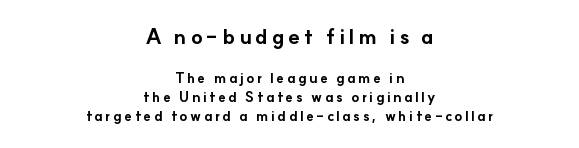
Underlining? Definitely not there. These lines were composed using upright roman letters. Reading down the block, each line starts at a different indent, mirrored at its end. The designer gave the opening block more size than the closing block.
